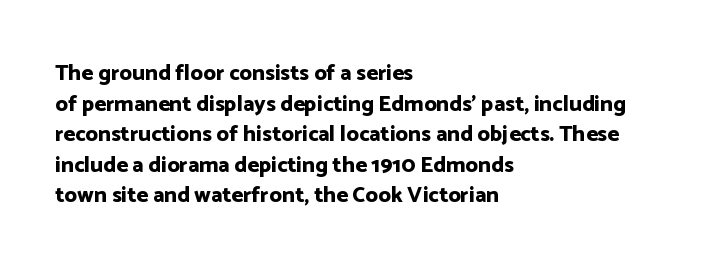
If you drew a line through each stem, it would be perfectly vertical. A normal amount of white space separates one row of letters from the next. Unmarked baselines from the first word to the last. Pretty heavy lettering here — definitely bold. The paragraph has a hard left edge and a soft right edge. These lines keep a tight, regular rhythm from letter to letter.
